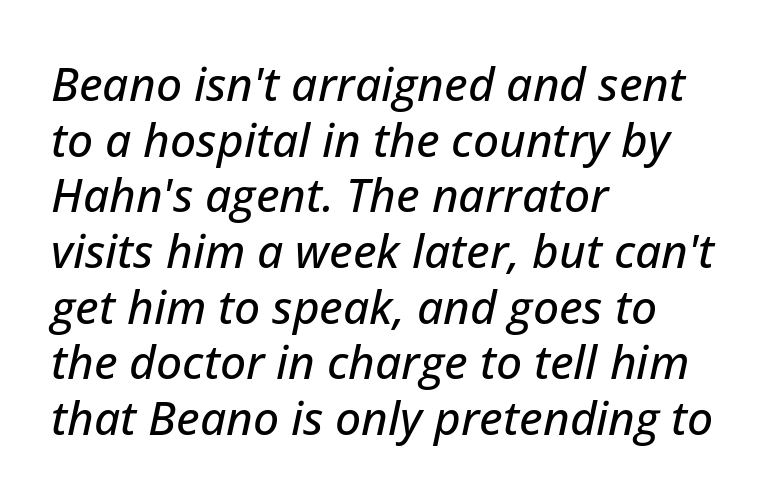
The image shows 46 px text type, italic (leaning right); set left-aligned, line spacing 1.21x, normal letter spacing, not underlined; low stroke contrast and a medium x-height.
